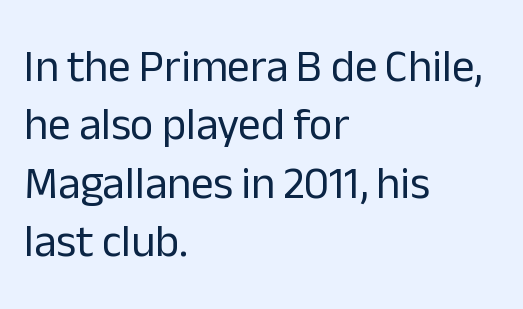
{"serif": "no", "italic": "no", "bold": "no", "weight": "regular", "width": "normal", "stroke_contrast": "low", "x_height": "medium", "monospaced": "no", "underline": "no", "align": "left", "line_spacing": "normal", "line_spacing_ratio": 1.3, "letter_spacing": "normal", "letter_spacing_em": 0.0, "glyph_px": 45}
